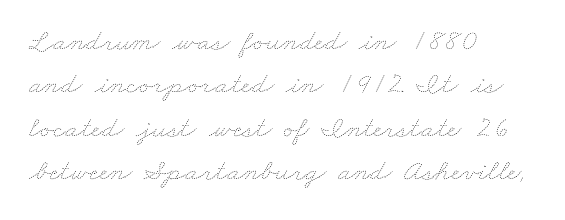
Heft: none added — not bold. If you drew a ruler down the left edge, every line would touch it. Default kerning and tracking; the words read as compact shapes. The rendering uses natural spacing where letterforms have individual widths. This rendering features lettering with no underline.
